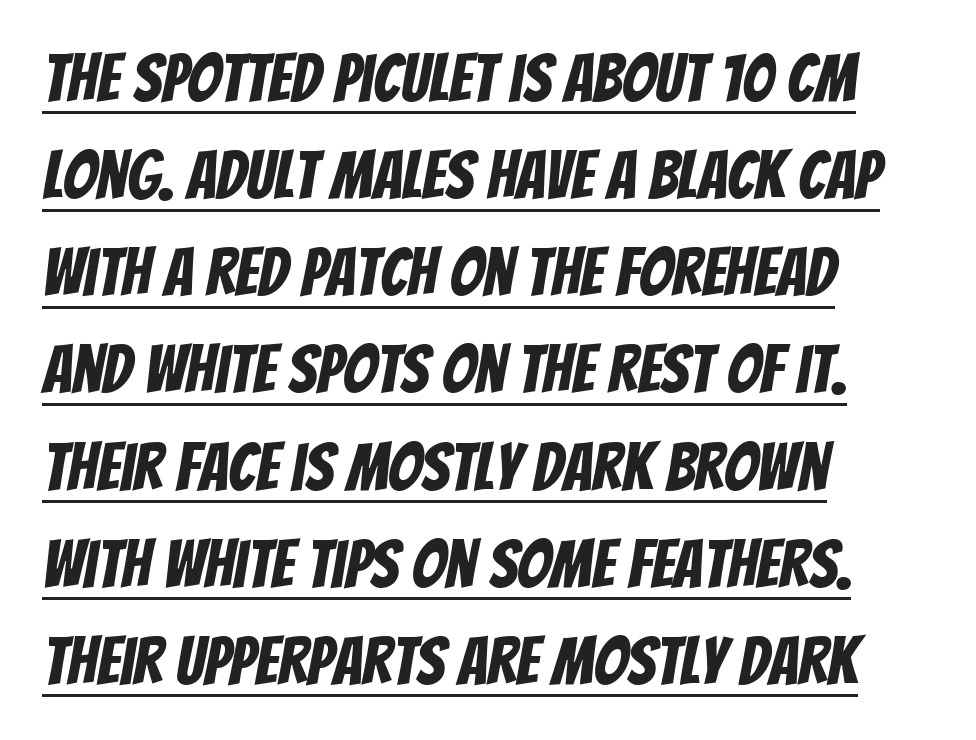
The image shows 67 px condensed sans-serif type; set left-aligned, normal line spacing (1.45x), normal letter spacing, underlined; low stroke contrast and a large x-height.
